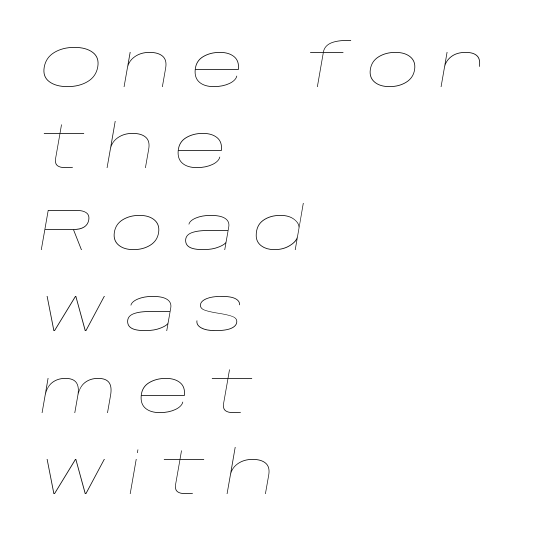
Q: Is the text bold? A: No.
Q: Is the text italic (slanted)? A: Yes, it leans right by about 10 degrees.
Q: Is the text underlined? A: No.
Q: How is the paragraph aligned? A: Left-aligned.
Q: Is the spacing between letters normal or unusually wide? A: Unusually wide.
Q: Is the spacing between lines tight, normal or loose? A: Normal.
Q: Width (condensed, normal, or wide)? A: Wide.
Q: Stroke contrast? A: Low.
Q: x-height? A: Large.
Q: Monospaced? A: No.
